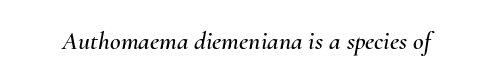
The image shows 26 px text type, italic (leaning right); set normal letter spacing, not underlined.
